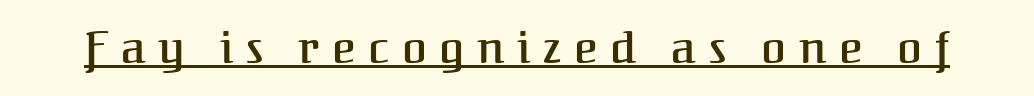
{"serif": "yes", "italic": "no", "bold": "semi", "weight": "semibold", "width": "normal", "stroke_contrast": "medium", "x_height": "medium", "monospaced": "no", "underline": "yes", "letter_spacing": "wide", "letter_spacing_em": 0.28, "glyph_px": 45}
